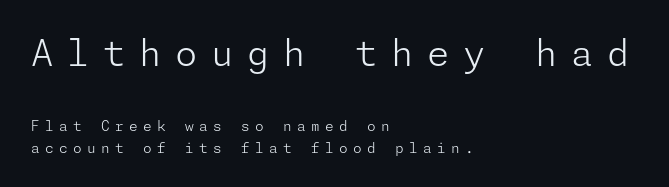
Q: Is the text bold? A: No.
Q: Is the text italic (slanted)? A: No, it is upright.
Q: Is the typeface a serif or a sans-serif typeface? A: Sans-serif.
Q: Is the text underlined? A: No.
Q: How is the paragraph aligned? A: Left-aligned.
Q: Is the spacing between letters normal or unusually wide? A: Unusually wide.
Q: Is the spacing between lines tight, normal or loose? A: Normal.
Q: Which block of text is set in a larger size, the first (top) or the second (bottom)? A: The first (top) one.
Q: Width (condensed, normal, or wide)? A: Normal.
Q: Stroke contrast? A: Low.
Q: x-height? A: Medium.
